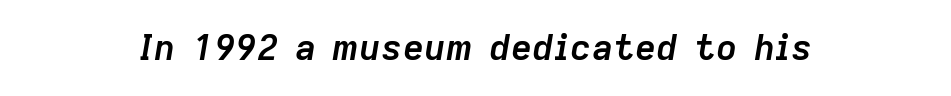
The font's italic variant was chosen for this text. Honestly, the letter spacing is just normal — you wouldn't notice it. Every letter is thick-stroked: bold, no question. Rule under the text: the space is simply empty. Do the characters align in a grid? No, the font is proportional.
